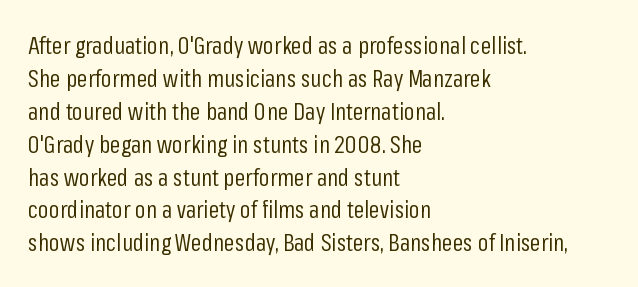
{"italic": "no", "bold": "no", "underline": "no", "align": "left", "line_spacing": "normal", "line_spacing_ratio": 1.37, "letter_spacing": "normal", "letter_spacing_em": 0.0, "glyph_px": 24}
